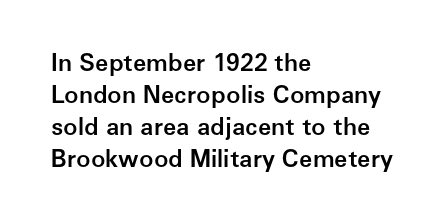
The image shows 24 px text type, upright; set left-aligned, normal line spacing (1.33x), normal letter spacing, not underlined.
